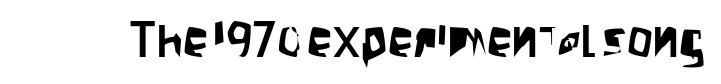
Q: Is the text italic (slanted)? A: No, it is upright.
Q: Is the typeface a serif or a sans-serif typeface? A: Sans-serif.
Q: Is the text underlined? A: No.
Q: Is the spacing between letters normal or unusually wide? A: Normal.
Q: Width (condensed, normal, or wide)? A: Condensed.
Q: Stroke contrast? A: Low.
Q: x-height? A: Large.
Q: Monospaced? A: No.
